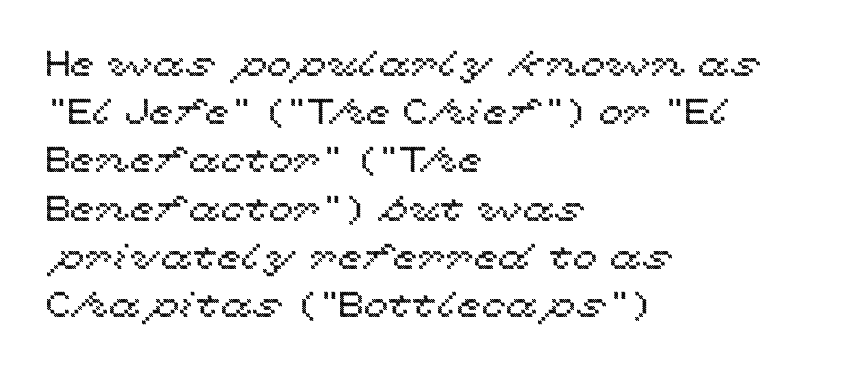
The image shows 36 px wide type; set left-aligned, normal line spacing (1.34x), normal letter spacing, not underlined; a medium x-height.
